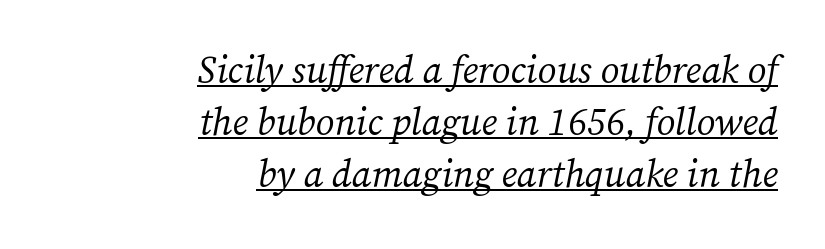
Q: Is the text bold? A: No.
Q: Is the text italic (slanted)? A: Yes, it leans right by about 12 degrees.
Q: Is the typeface a serif or a sans-serif typeface? A: Serif.
Q: Is the text underlined? A: Yes.
Q: How is the paragraph aligned? A: Right-aligned.
Q: Is the spacing between letters normal or unusually wide? A: Normal.
Q: Is the spacing between lines tight, normal or loose? A: Normal.
Q: Width (condensed, normal, or wide)? A: Normal.
Q: Stroke contrast? A: Medium.
Q: x-height? A: Medium.
Q: Monospaced? A: No.
